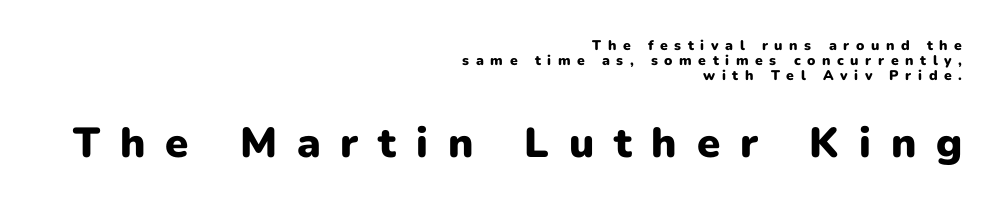
The image shows 42 px heavy sans-serif type, upright; set right-aligned, tight line spacing (1.08x), unusually wide letter spacing (+0.47 em), not underlined; the second (bottom) block is 3.0x larger; low stroke contrast and a medium x-height.
